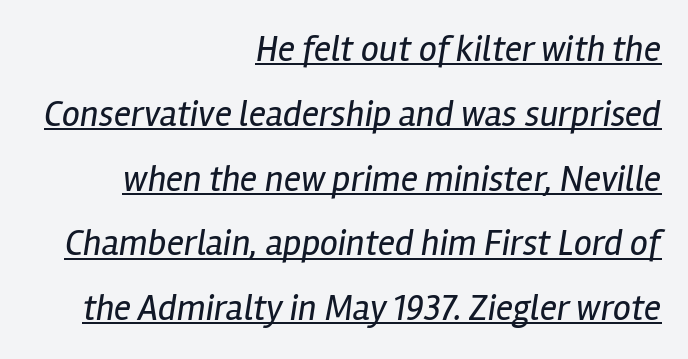
{"italic": "yes", "lean": "right", "slant_degrees": 12, "bold": "no", "weight": "regular", "width": "condensed", "stroke_contrast": "low", "x_height": "medium", "monospaced": "no", "underline": "yes", "align": "right", "line_spacing_ratio": 1.8, "letter_spacing": "normal", "letter_spacing_em": 0.0, "glyph_px": 36}
